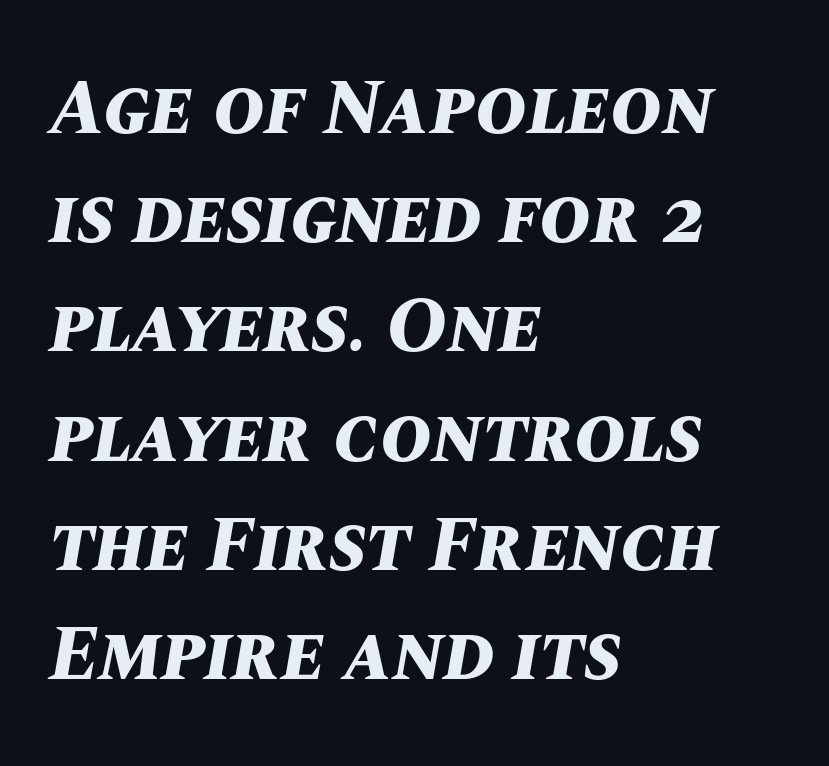
A classic flush-left, rag-right setting is used for this passage. The letterforms sit shoulder to shoulder at normal distance. Rule under the text: the space is simply empty. Observe the lean: these are italic letterforms. Evenly set lines give the paragraph a standard silhouette.
